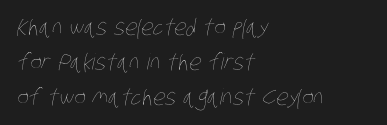
{"bold": "no", "underline": "no", "align": "left", "line_spacing": "normal", "line_spacing_ratio": 1.59, "letter_spacing": "normal", "letter_spacing_em": 0.0, "glyph_px": 22}
